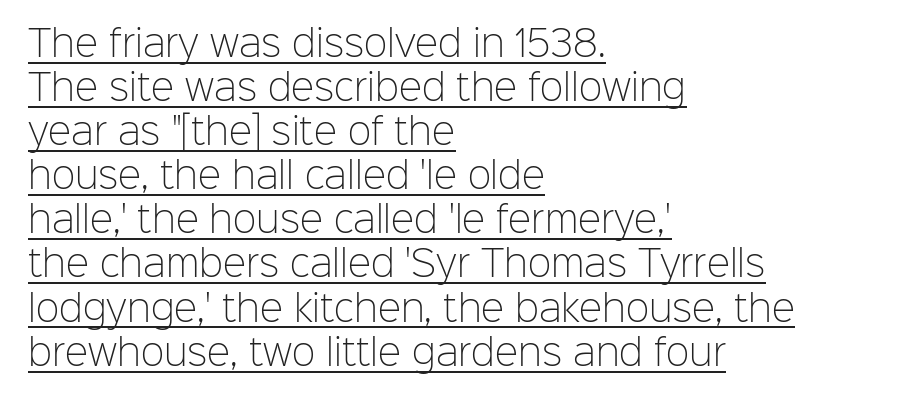
The image shows 35 px light sans-serif type, upright; set left-aligned, normal line spacing (1.26x), normal letter spacing, underlined; low stroke contrast and a medium x-height.
